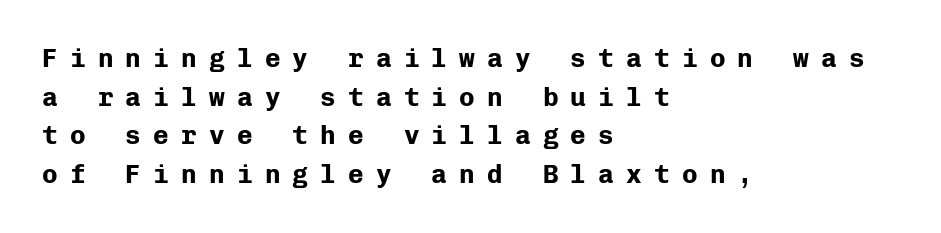
The image shows 26 px bold type, upright; set left-aligned, normal line spacing (1.49x), unusually wide letter spacing (+0.47 em), not underlined.
